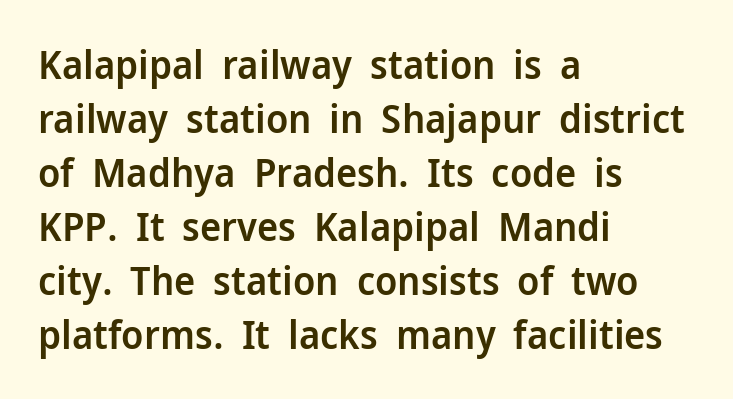
Q: Is the text bold? A: Semi-bold.
Q: Is the text italic (slanted)? A: No, it is upright.
Q: Is the typeface a serif or a sans-serif typeface? A: Sans-serif.
Q: Is the text underlined? A: No.
Q: How is the paragraph aligned? A: Left-aligned.
Q: Is the spacing between letters normal or unusually wide? A: Normal.
Q: Is the spacing between lines tight, normal or loose? A: Normal.
Q: Width (condensed, normal, or wide)? A: Normal.
Q: Stroke contrast? A: Low.
Q: x-height? A: Medium.
Q: Monospaced? A: No.
